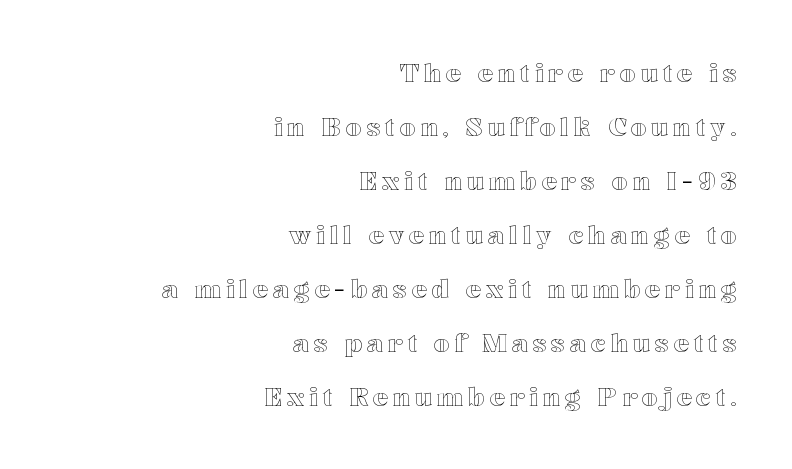
Q: Is the text italic (slanted)? A: No, it is upright.
Q: Is the text underlined? A: No.
Q: How is the paragraph aligned? A: Right-aligned.
Q: Is the spacing between lines tight, normal or loose? A: Loose.
